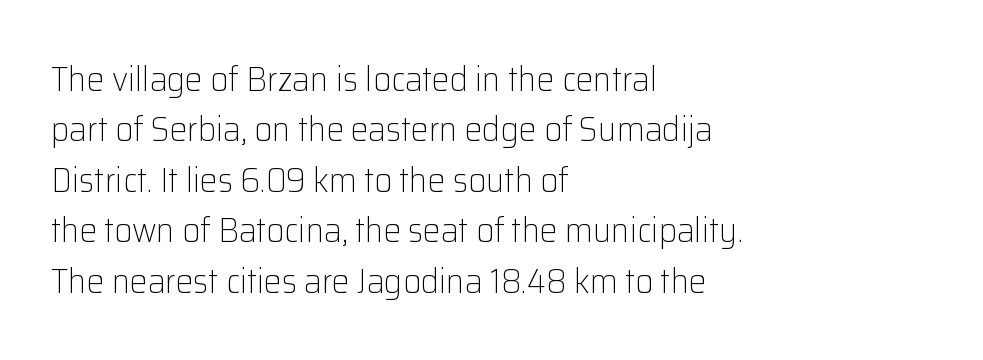
The image shows 35 px light sans-serif type, upright; set left-aligned, normal line spacing (1.44x), normal letter spacing, not underlined; low stroke contrast and a medium x-height.
